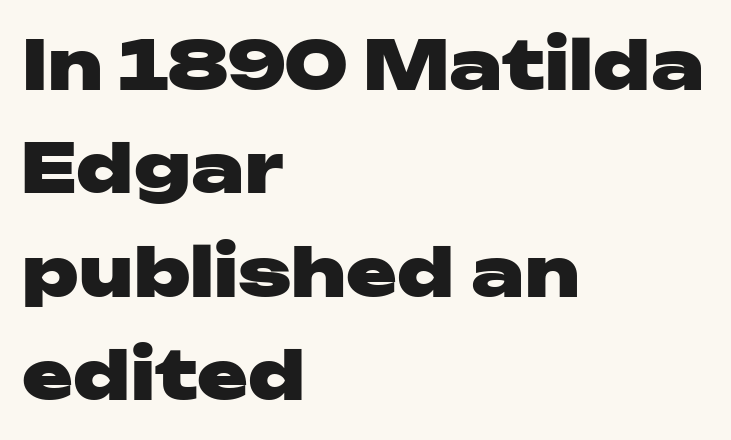
{"serif": "no", "italic": "no", "bold": "yes", "weight": "heavy", "width": "wide", "stroke_contrast": "low", "x_height": "medium", "monospaced": "no", "underline": "no", "align": "left", "line_spacing": "normal", "line_spacing_ratio": 1.52, "letter_spacing": "normal", "letter_spacing_em": 0.0, "glyph_px": 68}
